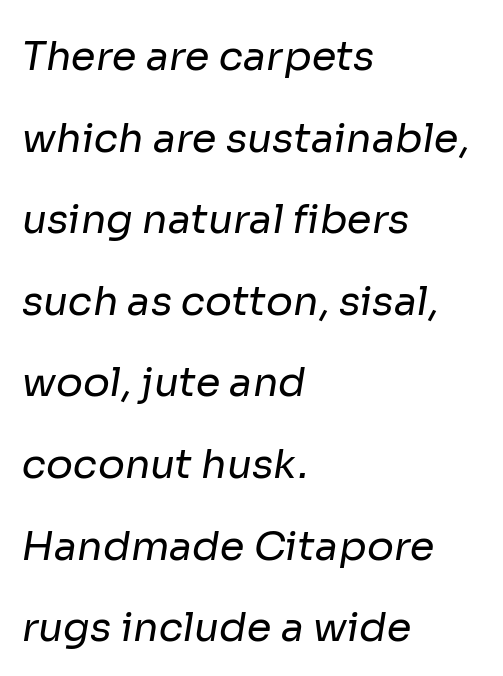
Serifs: no, the terminals of the letterforms are clean. Widely set lines give the paragraph a tall, airy silhouette. Unbolded letterforms with no extra heft. These lines are rendered in a variable-pitch font. The ragged edge is on the right, which tells us the setting is flush left.
